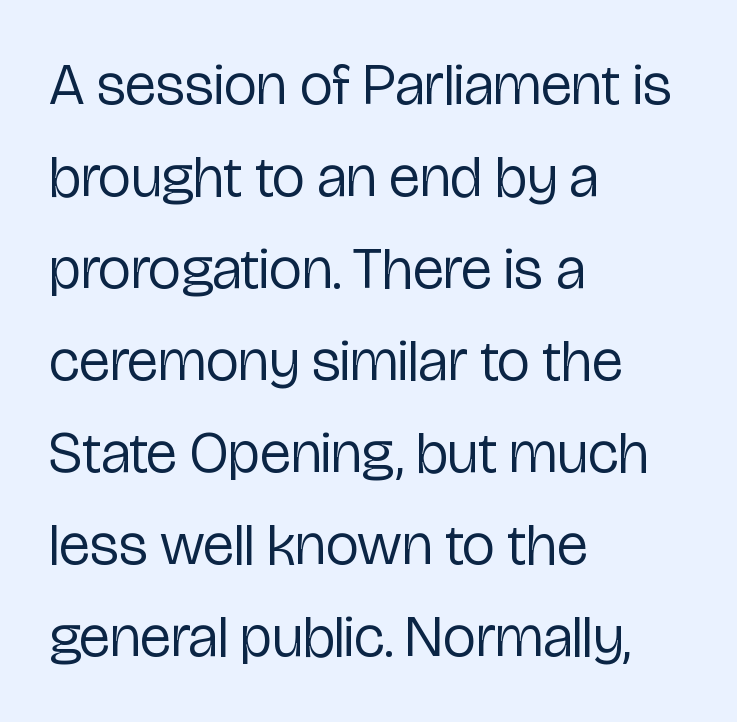
The image shows 59 px regular-weight, condensed sans-serif type, upright; set left-aligned, normal line spacing (1.56x), normal letter spacing, not underlined; low stroke contrast and a medium x-height.
